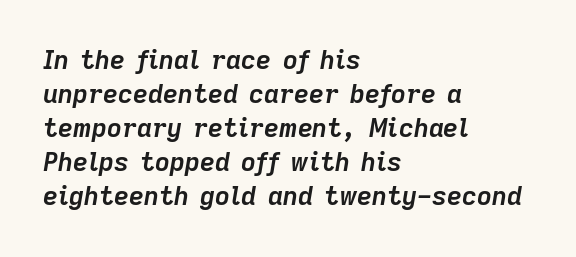
{"italic": "yes", "lean": "right", "slant_degrees": 9, "bold": "yes", "underline": "no", "align": "left", "line_spacing": "normal", "line_spacing_ratio": 1.31, "letter_spacing": "normal", "letter_spacing_em": 0.0, "glyph_px": 26}
